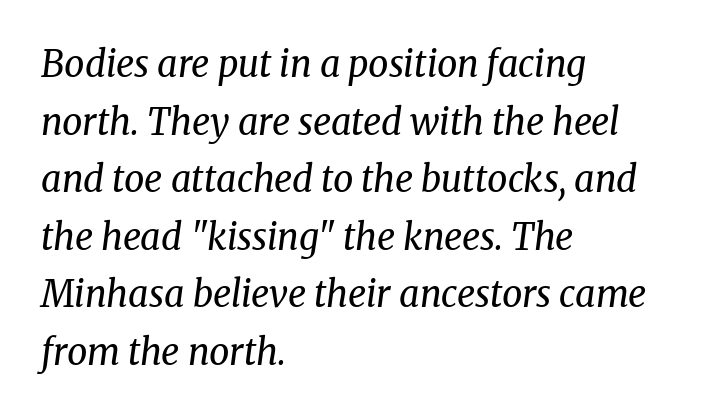
Line starts are locked; line ends wander. Successive baselines arrive at the customary interval. Characters are canted at an angle relative to the baseline's perpendicular. The rendering uses natural spacing where letterforms have individual widths.
